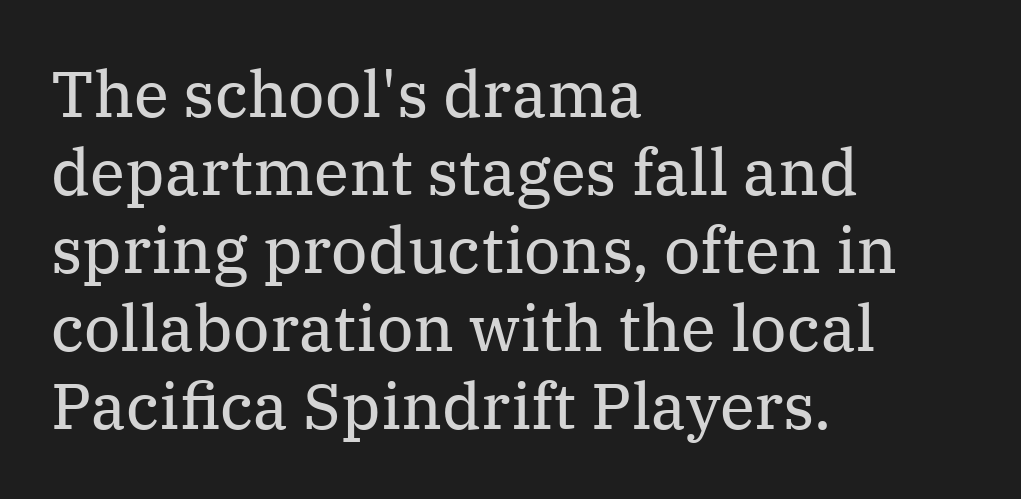
Q: Is the text bold? A: No.
Q: Is the text italic (slanted)? A: No, it is upright.
Q: Is the typeface a serif or a sans-serif typeface? A: Serif.
Q: Is the text underlined? A: No.
Q: How is the paragraph aligned? A: Left-aligned.
Q: Is the spacing between letters normal or unusually wide? A: Normal.
Q: Width (condensed, normal, or wide)? A: Normal.
Q: Stroke contrast? A: Medium.
Q: x-height? A: Medium.
Q: Monospaced? A: No.
